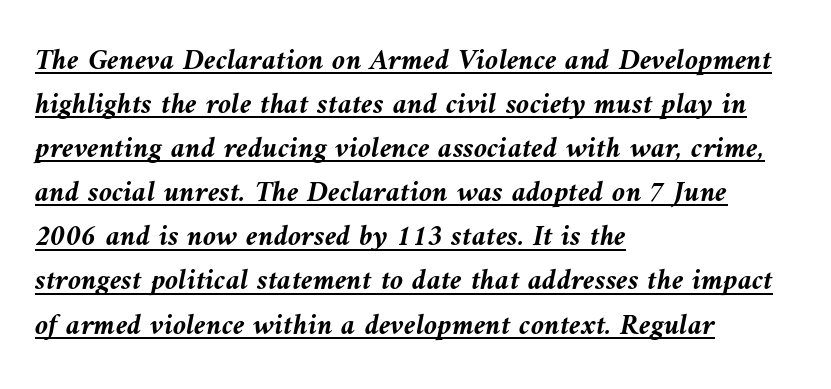
{"italic": "yes", "lean": "left", "slant_degrees": 9, "bold": "yes", "weight": "semibold", "width": "normal", "stroke_contrast": "medium", "x_height": "medium", "monospaced": "no", "underline": "yes", "align": "left", "line_spacing": "normal", "line_spacing_ratio": 1.47, "letter_spacing": "normal", "letter_spacing_em": 0.0, "glyph_px": 30}
